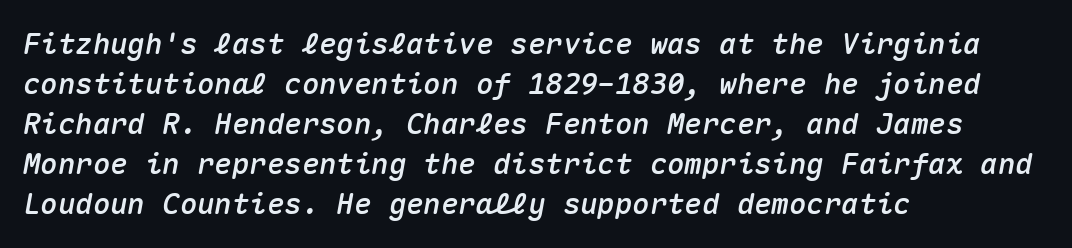
Q: Is the text italic (slanted)? A: Yes, it leans right by about 10 degrees.
Q: Is the text underlined? A: No.
Q: How is the paragraph aligned? A: Left-aligned.
Q: Is the spacing between letters normal or unusually wide? A: Normal.
Q: Is the spacing between lines tight, normal or loose? A: Normal.
Q: Width (condensed, normal, or wide)? A: Normal.
Q: Stroke contrast? A: Medium.
Q: x-height? A: Medium.
Q: Monospaced? A: Yes.
